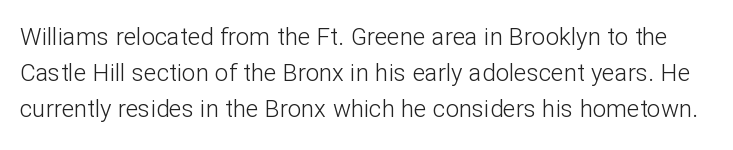
The image shows 24 px text type, upright; set normal line spacing (1.5x), normal letter spacing, not underlined.
